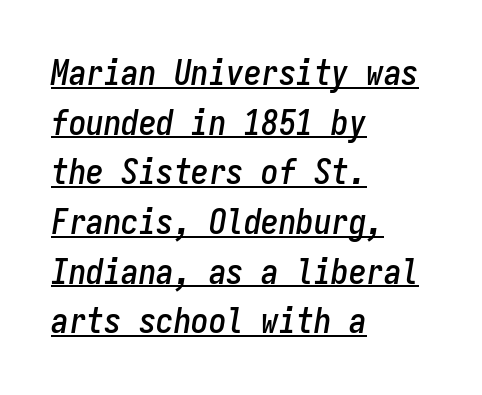
Q: Is the text italic (slanted)? A: Yes, it leans right by about 9 degrees.
Q: Is the text underlined? A: Yes.
Q: How is the paragraph aligned? A: Left-aligned.
Q: Is the spacing between letters normal or unusually wide? A: Normal.
Q: Is the spacing between lines tight, normal or loose? A: Normal.
Q: Width (condensed, normal, or wide)? A: Condensed.
Q: Stroke contrast? A: Low.
Q: x-height? A: Medium.
Q: Monospaced? A: Yes.
